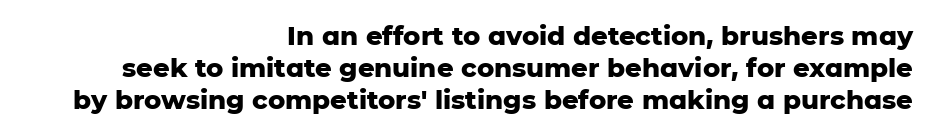
Italic? Not at all — the glyphs are vertical. Type without underlining. Notice how the passage keeps a crisp vertical edge on the right only. Here the glyphs are tracked normally, forming tight word shapes. Weight check: bold — yes, fully.
